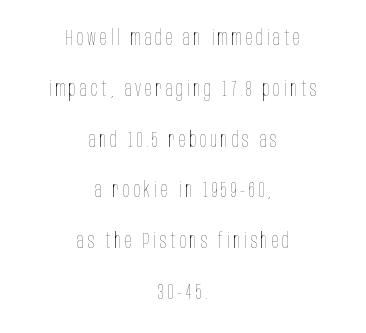
{"italic": "no", "bold": "no", "underline": "no", "align": "center", "line_spacing": "loose", "line_spacing_ratio": 2.31, "glyph_px": 22}
